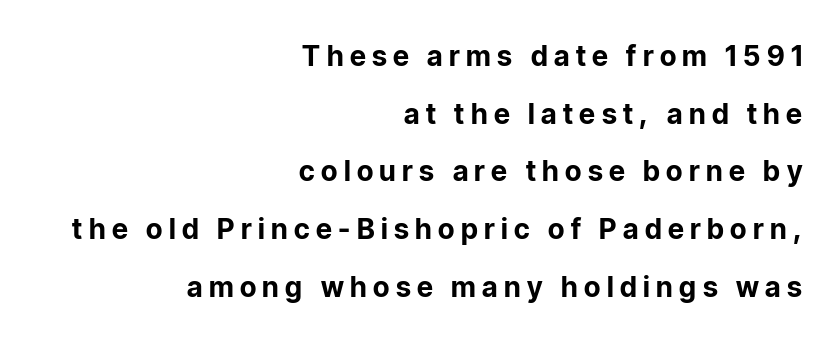
Q: Is the text bold? A: Yes.
Q: Is the text italic (slanted)? A: No, it is upright.
Q: Is the typeface a serif or a sans-serif typeface? A: Sans-serif.
Q: Is the text underlined? A: No.
Q: How is the paragraph aligned? A: Right-aligned.
Q: Is the spacing between letters normal or unusually wide? A: Unusually wide.
Q: Is the spacing between lines tight, normal or loose? A: Loose.
Q: Width (condensed, normal, or wide)? A: Normal.
Q: Stroke contrast? A: Low.
Q: x-height? A: Medium.
Q: Monospaced? A: No.
